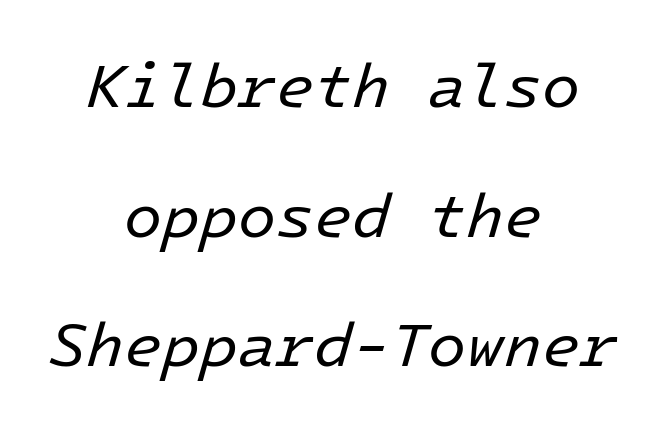
{"italic": "yes", "lean": "right", "slant_degrees": 16, "bold": "no", "weight": "regular", "width": "normal", "stroke_contrast": "low", "x_height": "medium", "underline": "no", "align": "center", "line_spacing": "loose", "line_spacing_ratio": 2.09, "letter_spacing": "normal", "letter_spacing_em": 0.0, "glyph_px": 62}
